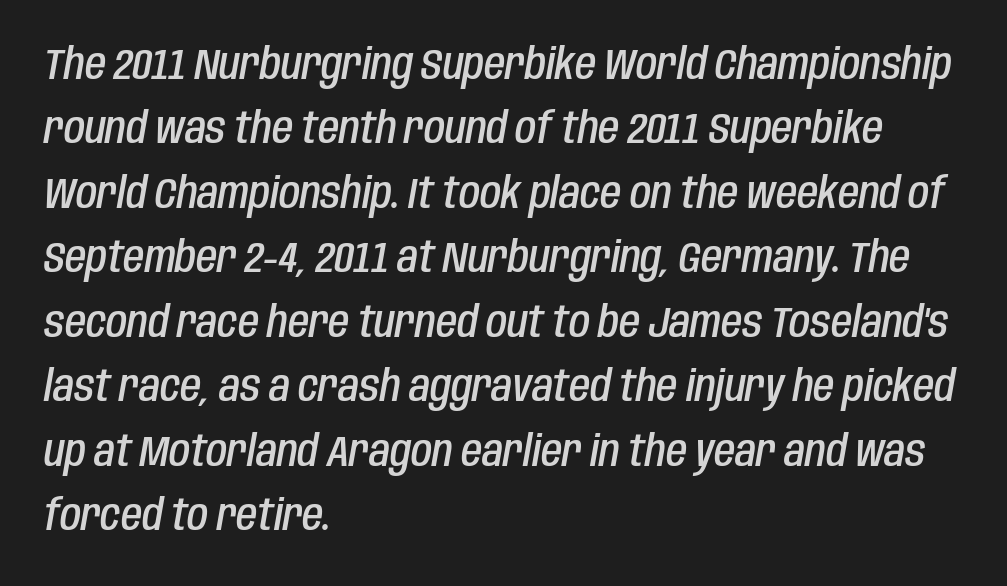
{"italic": "yes", "lean": "right", "slant_degrees": 10, "bold": "semi", "weight": "semibold", "width": "condensed", "stroke_contrast": "low", "x_height": "large", "monospaced": "no", "underline": "no", "align": "left", "line_spacing": "normal", "line_spacing_ratio": 1.5, "letter_spacing": "normal", "letter_spacing_em": 0.0, "glyph_px": 43}
